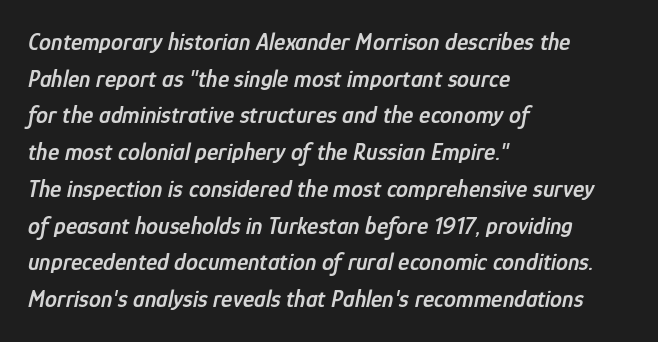
{"italic": "yes", "lean": "right", "slant_degrees": 12, "bold": "semi", "underline": "no", "align": "left", "line_spacing": "normal", "line_spacing_ratio": 1.53, "letter_spacing": "normal", "letter_spacing_em": 0.0, "glyph_px": 24}
